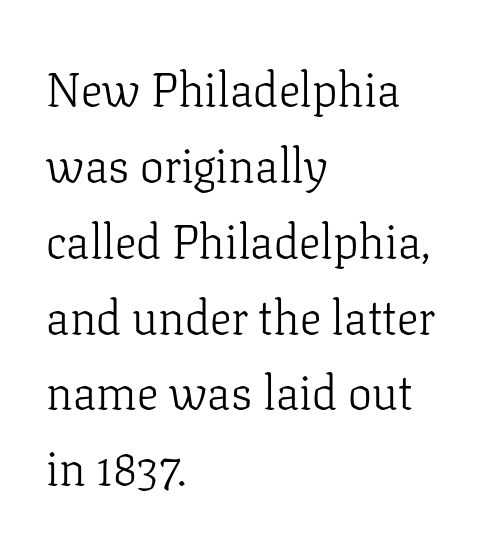
{"serif": "yes", "italic": "no", "bold": "no", "weight": "light", "width": "normal", "stroke_contrast": "low", "x_height": "medium", "monospaced": "no", "underline": "no", "align": "left", "line_spacing": "normal", "line_spacing_ratio": 1.58, "letter_spacing": "normal", "letter_spacing_em": 0.0, "glyph_px": 48}
